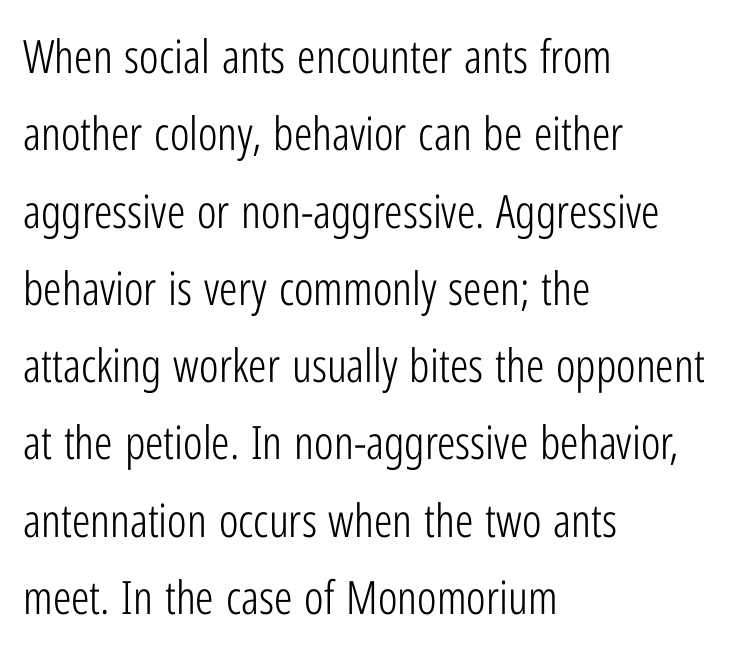
{"serif": "no", "italic": "no", "bold": "no", "weight": "light", "width": "condensed", "stroke_contrast": "low", "x_height": "medium", "monospaced": "no", "underline": "no", "align": "left", "line_spacing": "normal", "line_spacing_ratio": 1.68, "letter_spacing": "normal", "letter_spacing_em": 0.0, "glyph_px": 46}
